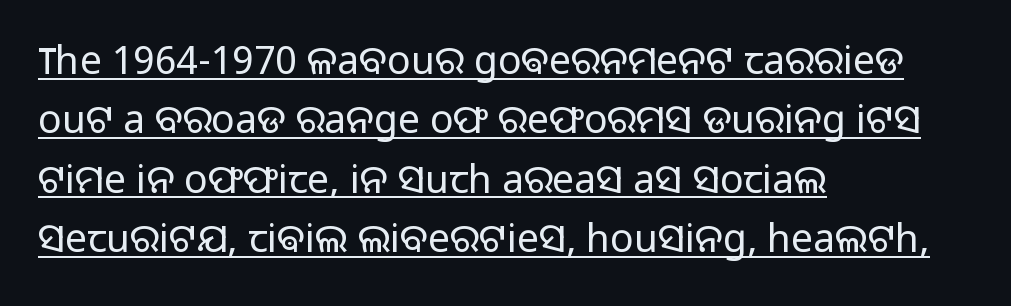
The image shows 39 px light sans-serif type, upright; set left-aligned, normal line spacing (1.52x), normal letter spacing, underlined; low stroke contrast and a medium x-height.
